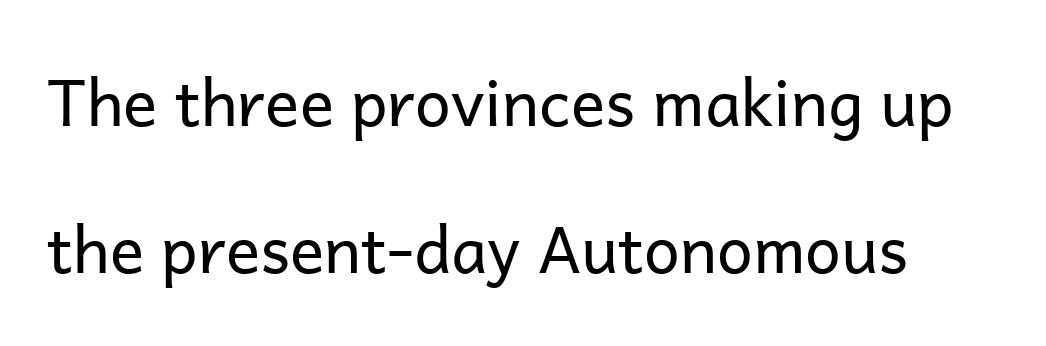
Q: Is the text bold? A: No.
Q: Is the text italic (slanted)? A: No, it is upright.
Q: Is the typeface a serif or a sans-serif typeface? A: Sans-serif.
Q: Is the text underlined? A: No.
Q: Is the spacing between letters normal or unusually wide? A: Normal.
Q: Is the spacing between lines tight, normal or loose? A: Loose.
Q: Width (condensed, normal, or wide)? A: Normal.
Q: Stroke contrast? A: Low.
Q: x-height? A: Medium.
Q: Monospaced? A: No.
